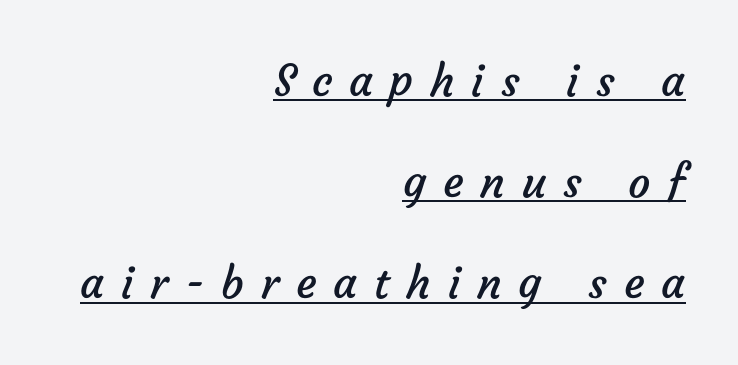
I'd call this a sans setting — the letters go barefoot. Reading down the block, your eye finds every line finishing at a fixed right position. Caption: face not bold, strokes unweighted. Students, observe: this is what heavily led, spacious text looks like. Is this a fixed-width face? No — the glyphs have proportional, varying widths.
